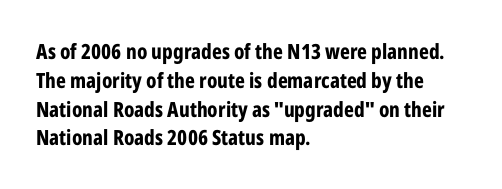
Q: Is the text bold? A: Yes.
Q: Is the text italic (slanted)? A: No, it is upright.
Q: Is the text underlined? A: No.
Q: How is the paragraph aligned? A: Left-aligned.
Q: Is the spacing between letters normal or unusually wide? A: Normal.
Q: Is the spacing between lines tight, normal or loose? A: Normal.
